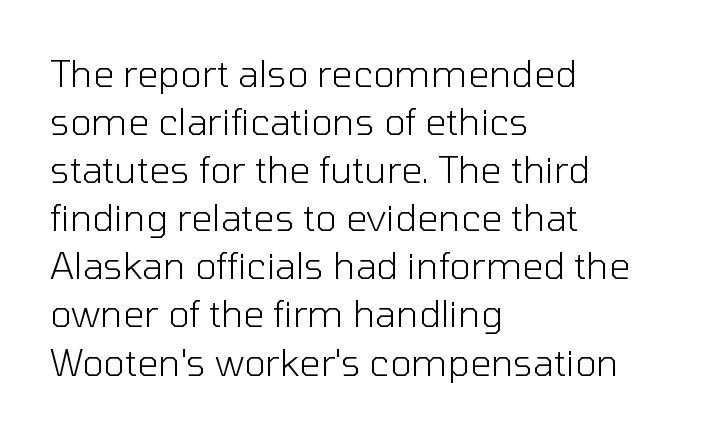
Heaviness? Minimal to ordinary, like unemphasized prose. The type sits square on the baseline with zero lean. The text was rendered using a sans face with plain stroke endings. Line spacing here is normal. Do the characters align in a grid? No, the font is proportional. These lines are set flush left with a ragged right edge.
